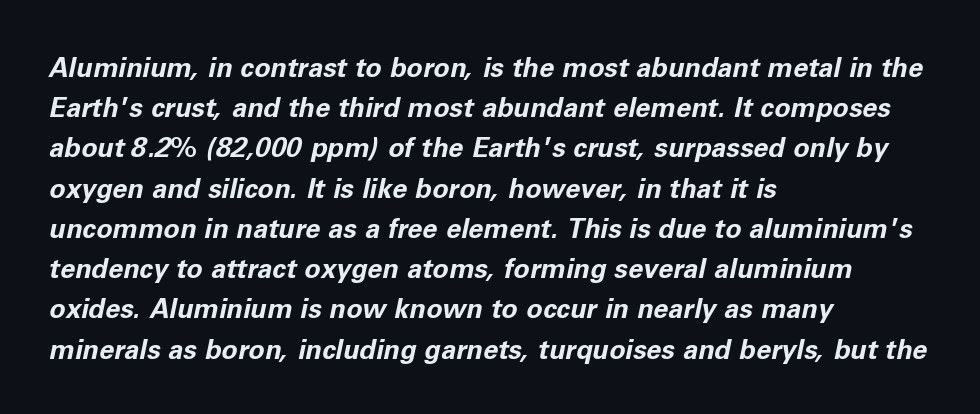
Q: Is the text bold? A: Yes.
Q: Is the text italic (slanted)? A: Yes, it leans right by about 11 degrees.
Q: Is the text underlined? A: No.
Q: How is the paragraph aligned? A: Left-aligned.
Q: Is the spacing between letters normal or unusually wide? A: Normal.
Q: Is the spacing between lines tight, normal or loose? A: Normal.
